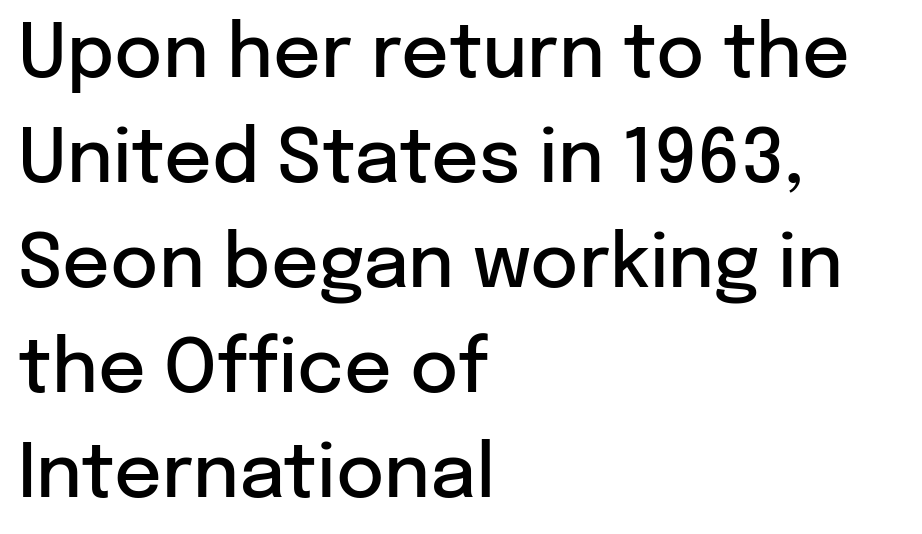
{"serif": "no", "italic": "no", "bold": "semi", "weight": "semibold", "width": "normal", "stroke_contrast": "low", "x_height": "medium", "monospaced": "no", "underline": "no", "align": "left", "line_spacing": "normal", "line_spacing_ratio": 1.42, "letter_spacing": "normal", "letter_spacing_em": 0.0, "glyph_px": 74}
